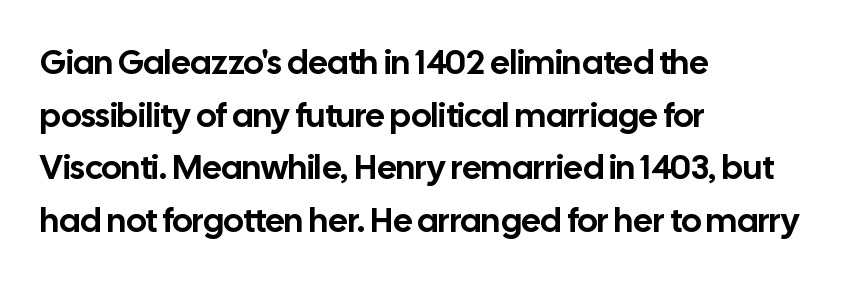
{"serif": "no", "italic": "no", "width": "normal", "stroke_contrast": "low", "x_height": "medium", "monospaced": "no", "underline": "no", "align": "left", "line_spacing": "normal", "line_spacing_ratio": 1.55, "letter_spacing": "normal", "letter_spacing_em": 0.0, "glyph_px": 34}
